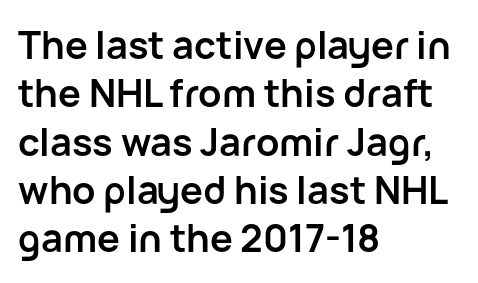
{"serif": "no", "italic": "no", "bold": "yes", "weight": "semibold", "width": "normal", "stroke_contrast": "low", "x_height": "medium", "monospaced": "no", "underline": "no", "align": "left", "line_spacing": "normal", "line_spacing_ratio": 1.27, "letter_spacing": "normal", "letter_spacing_em": 0.0, "glyph_px": 38}
